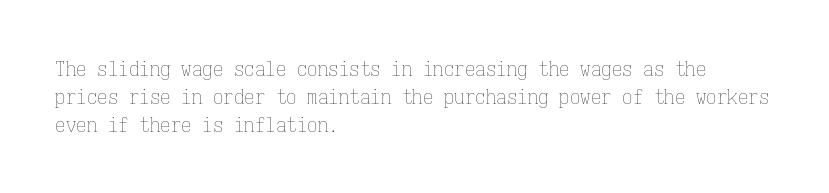
The image shows 21 px text type, upright; set left-aligned, normal line spacing (1.33x), normal letter spacing, not underlined.
